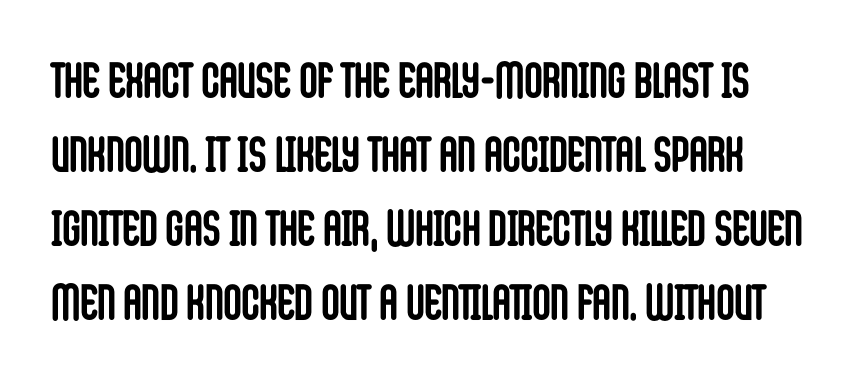
Q: Is the text bold? A: Yes.
Q: Is the text italic (slanted)? A: No, it is upright.
Q: Is the typeface a serif or a sans-serif typeface? A: Sans-serif.
Q: Is the text underlined? A: No.
Q: Is the spacing between letters normal or unusually wide? A: Normal.
Q: Is the spacing between lines tight, normal or loose? A: Normal.
Q: Width (condensed, normal, or wide)? A: Condensed.
Q: Stroke contrast? A: Low.
Q: x-height? A: Large.
Q: Monospaced? A: No.
